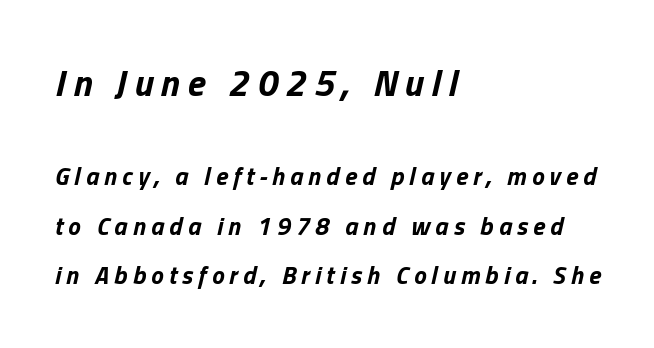
{"italic": "yes", "lean": "right", "slant_degrees": 13, "bold": "yes", "weight": "bold", "width": "normal", "stroke_contrast": "low", "x_height": "medium", "monospaced": "no", "underline": "no", "align": "left", "line_spacing": "loose", "line_spacing_ratio": 1.97, "letter_spacing": "wide", "letter_spacing_em": 0.21, "larger_block": "first", "size_ratio": 1.48, "glyph_px": 37}
